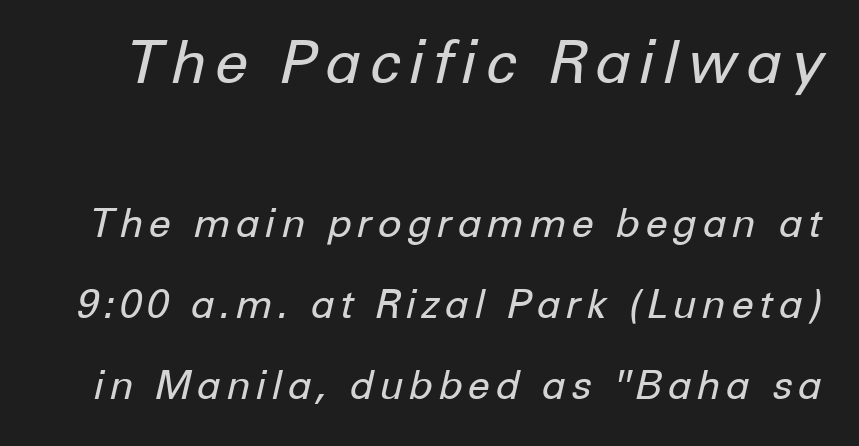
The image shows 60 px regular-weight type, italic (leaning right); set loose line spacing (2.02x), not underlined; the first (top) block is 1.5x larger; low stroke contrast and a medium x-height.
